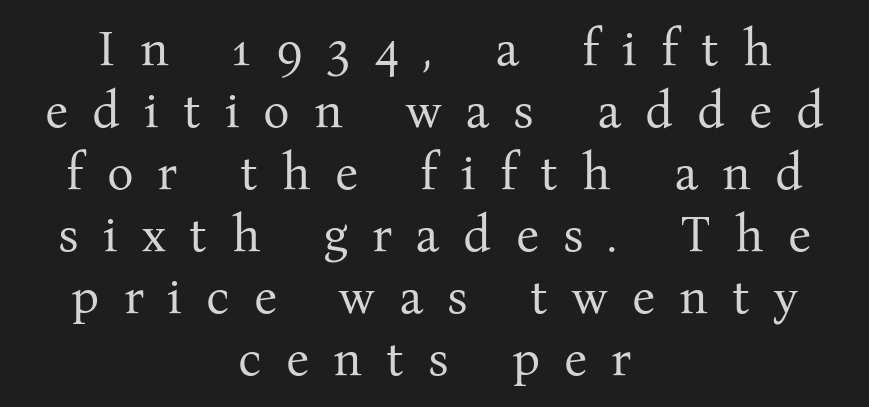
{"serif": "yes", "italic": "no", "bold": "no", "weight": "regular", "width": "normal", "stroke_contrast": "medium", "x_height": "medium", "monospaced": "no", "underline": "no", "align": "center", "line_spacing_ratio": 1.24, "letter_spacing": "wide", "letter_spacing_em": 0.48, "glyph_px": 50}
